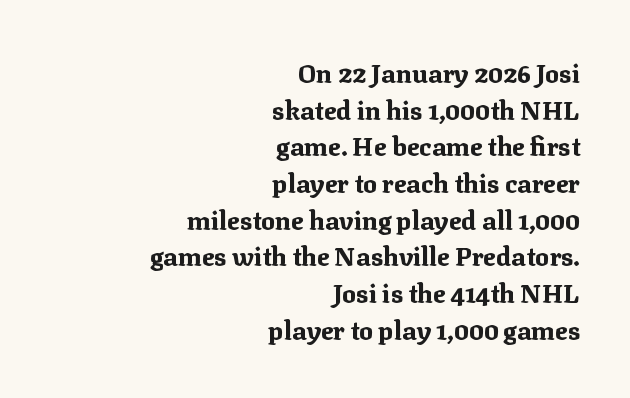
{"italic": "no", "bold": "yes", "underline": "no", "align": "right", "line_spacing": "normal", "line_spacing_ratio": 1.41, "letter_spacing": "normal", "letter_spacing_em": 0.0, "glyph_px": 26}
